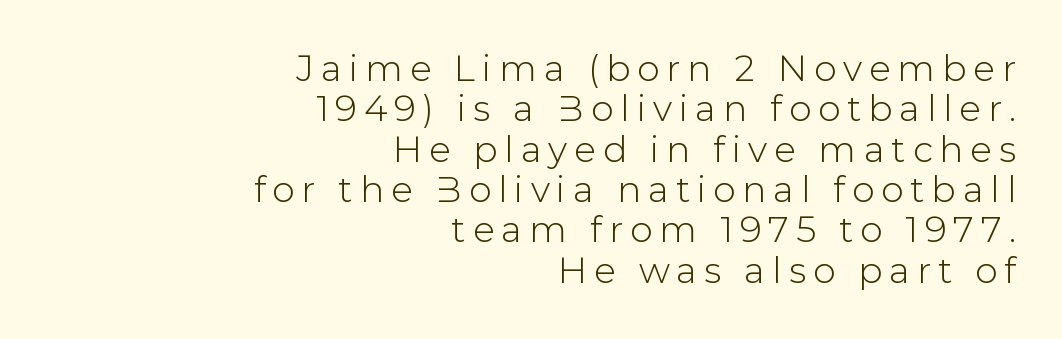
{"serif": "no", "italic": "no", "width": "normal", "stroke_contrast": "low", "x_height": "medium", "monospaced": "no", "underline": "no", "align": "right", "line_spacing": "tight", "line_spacing_ratio": 1.12, "glyph_px": 36}
